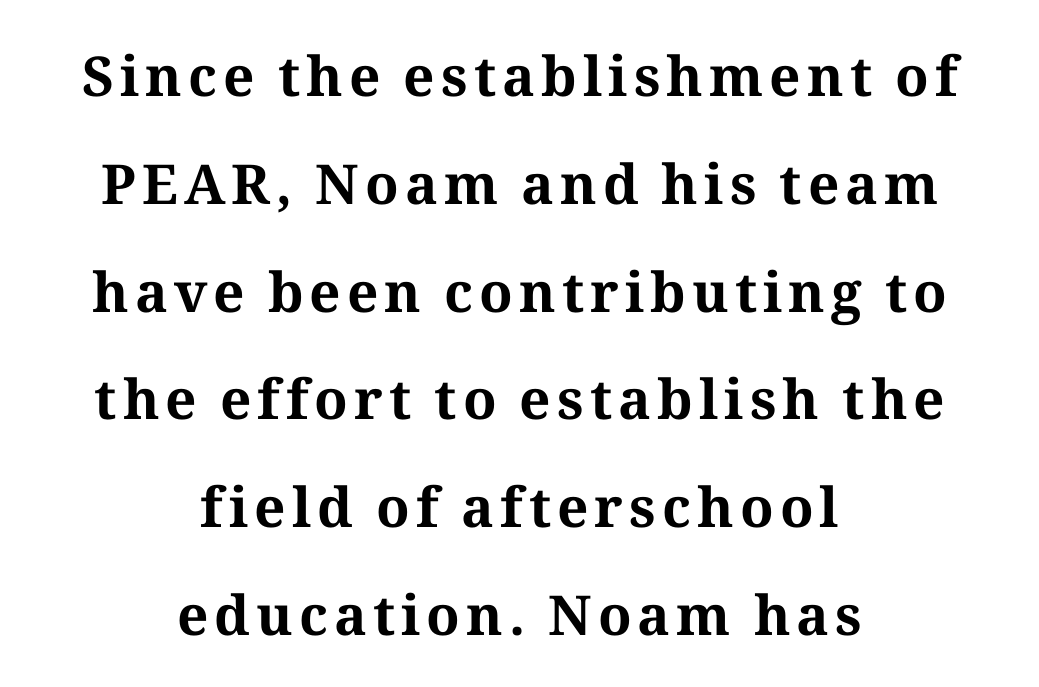
Q: Is the text bold? A: Yes.
Q: Is the text italic (slanted)? A: No, it is upright.
Q: Is the typeface a serif or a sans-serif typeface? A: Serif.
Q: Is the text underlined? A: No.
Q: How is the paragraph aligned? A: Centered.
Q: Is the spacing between lines tight, normal or loose? A: Loose.
Q: Width (condensed, normal, or wide)? A: Normal.
Q: Stroke contrast? A: Medium.
Q: x-height? A: Medium.
Q: Monospaced? A: No.
